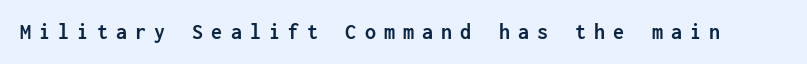
{"italic": "no", "bold": "yes", "underline": "no", "letter_spacing": "wide", "letter_spacing_em": 0.37, "glyph_px": 22}
